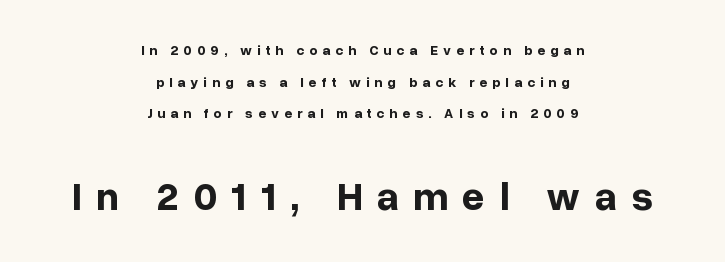
The image shows 40 px bold sans-serif type, upright; set centered, loose line spacing (2.26x), unusually wide letter spacing (+0.36 em), not underlined; the second (bottom) block is 2.86x larger; low stroke contrast and a medium x-height.
